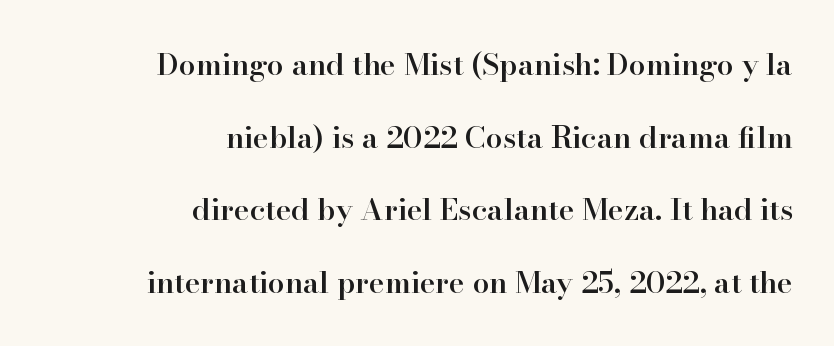
The image shows 30 px semibold serif type, upright; set right-aligned, loose line spacing (2.42x), normal letter spacing, not underlined; high stroke contrast and a small x-height.
